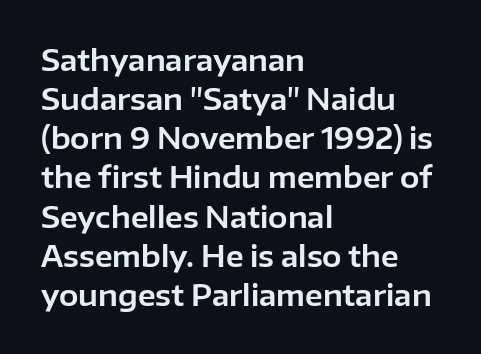
Q: Is the text italic (slanted)? A: No, it is upright.
Q: Is the typeface a serif or a sans-serif typeface? A: Sans-serif.
Q: Is the text underlined? A: No.
Q: How is the paragraph aligned? A: Left-aligned.
Q: Is the spacing between letters normal or unusually wide? A: Normal.
Q: Is the spacing between lines tight, normal or loose? A: Normal.
Q: Width (condensed, normal, or wide)? A: Normal.
Q: Stroke contrast? A: Low.
Q: x-height? A: Medium.
Q: Monospaced? A: No.
